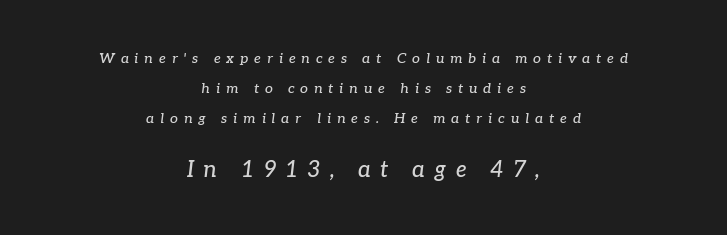
The image shows 22 px text type, italic (leaning right); set centered, loose line spacing (2.13x), unusually wide letter spacing (+0.42 em), not underlined; the second (bottom) block is 1.57x larger.
